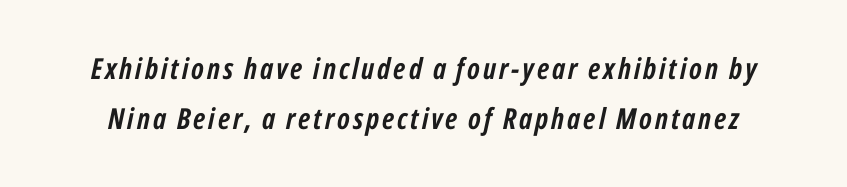
Q: Is the text bold? A: Yes.
Q: Is the text italic (slanted)? A: Yes, it leans right by about 12 degrees.
Q: Is the text underlined? A: No.
Q: Width (condensed, normal, or wide)? A: Condensed.
Q: Stroke contrast? A: Low.
Q: x-height? A: Medium.
Q: Monospaced? A: No.
